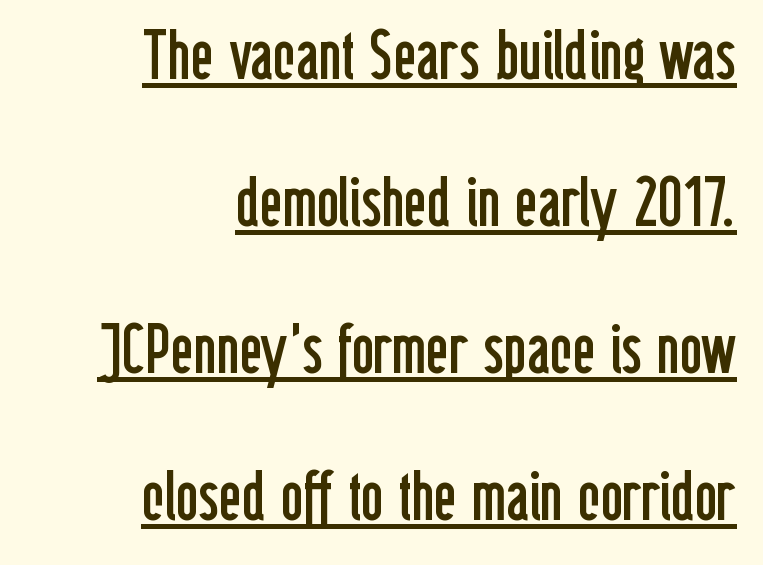
The image shows 69 px regular-weight, condensed sans-serif type, upright; set right-aligned, loose line spacing (2.13x), normal letter spacing, underlined; low stroke contrast and a medium x-height.
